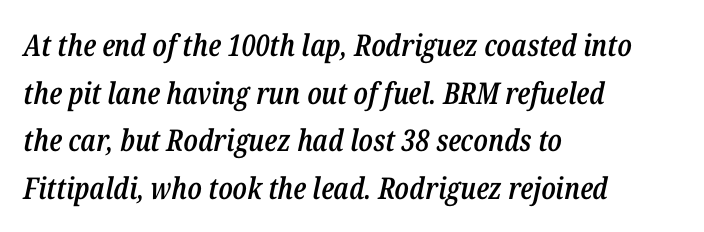
The rendering uses natural spacing where letterforms have individual widths. The rendering applies a slant to the glyphs. This rendering leaves character spacing at its baseline value. Only glyphs here, with clear space below each row.
